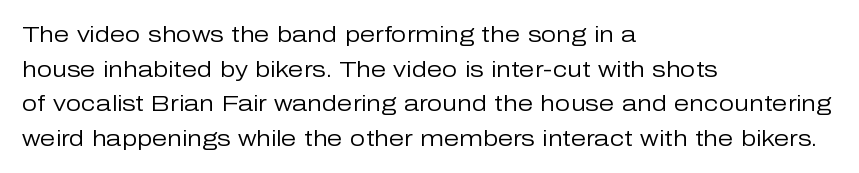
Which margin do the lines hug? The left one — the right edge is uneven. This is roman type, the default non-slanted kind. Summary of vertical rhythm: regular, with standard interline spacing. These glyphs show unthickened strokes, regular width or finer. The rendering keeps characters at their native spacing. The gap between lines stays unmarked.
